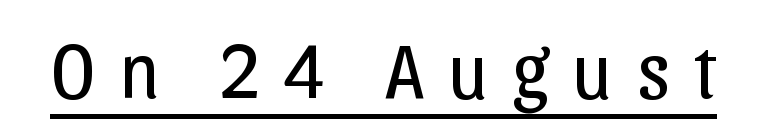
The image shows 79 px regular-weight sans-serif type, upright; set unusually wide letter spacing (+0.29 em), underlined; low stroke contrast and a medium x-height.
